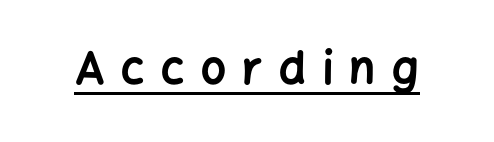
{"serif": "no", "italic": "no", "bold": "yes", "weight": "bold", "width": "normal", "stroke_contrast": "low", "x_height": "medium", "monospaced": "no", "underline": "yes", "letter_spacing": "wide", "letter_spacing_em": 0.38, "glyph_px": 44}
